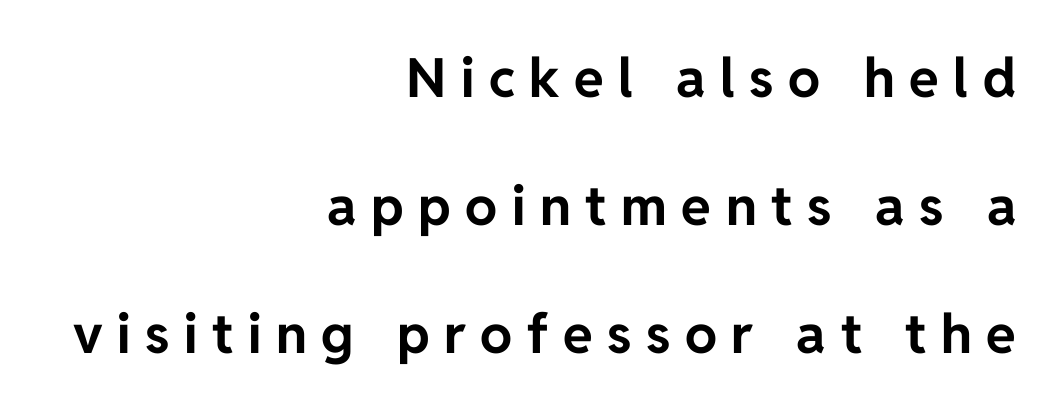
Alignment: flush right. These lines carry a lot of weight — the face is fully bold. Check where the strokes stop: nothing finishes them off — pure sans. You could not count columns in this text — the font is proportionally spaced. This sample trades compactness for vertical openness between lines.
